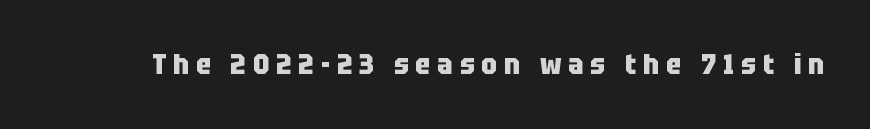
The letters carry no serifs — their stems end cleanly without finishing strokes. The rendering uses a bold face; every stroke is thick and dark. Caption: expanded tracking, letters set apart. Italic: no, the glyphs are upright roman. A typesetter would call this proportional, since set widths differ per character. Just letters on the line, the space beneath them empty.
